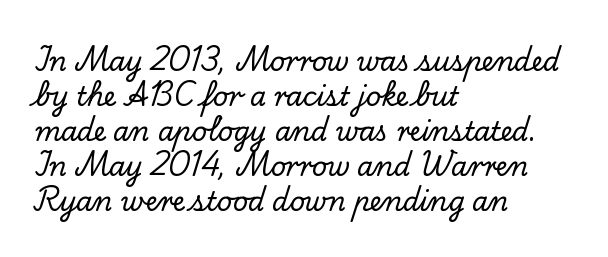
{"underline": "no", "align": "left", "line_spacing": "normal", "line_spacing_ratio": 1.35, "letter_spacing": "normal", "letter_spacing_em": 0.0, "glyph_px": 26}
